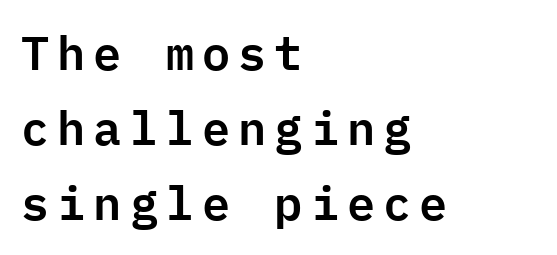
{"serif": "no", "italic": "no", "width": "normal", "stroke_contrast": "low", "x_height": "medium", "monospaced": "yes", "underline": "no", "align": "left", "line_spacing": "normal", "line_spacing_ratio": 1.6, "glyph_px": 47}
